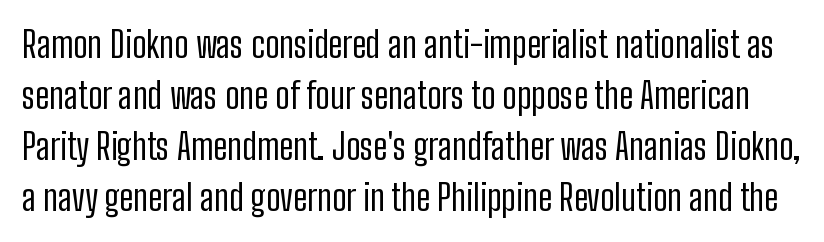
Look at the bottom of the vertical strokes: they stop flat, with no serifs. Stems here are at most as thick as an everyday book face. Is this a fixed-width face? No — the glyphs have proportional, varying widths. Nobody drew a line under any word here. This is the regular roman posture of the typeface. The lines sit at an ordinary, default distance from one another.
